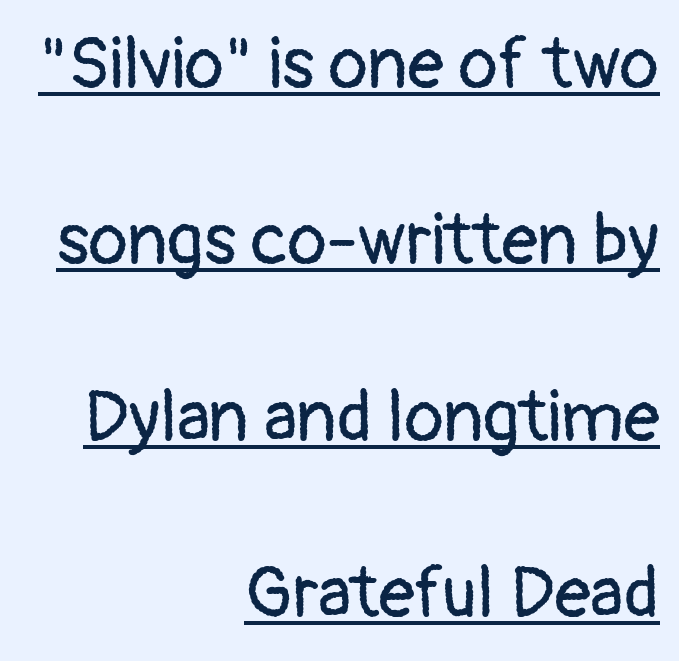
{"serif": "no", "italic": "no", "bold": "no", "weight": "regular", "width": "normal", "stroke_contrast": "low", "x_height": "medium", "monospaced": "no", "underline": "yes", "align": "right", "line_spacing": "loose", "line_spacing_ratio": 2.45, "letter_spacing": "normal", "letter_spacing_em": 0.0, "glyph_px": 72}
